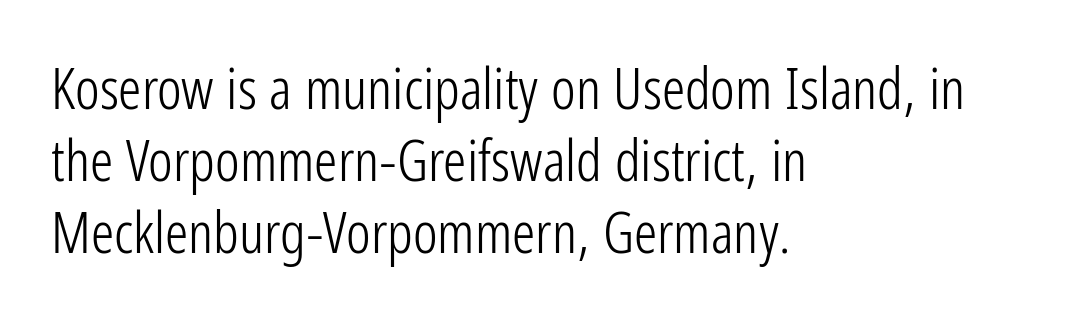
You could not count columns in this text — the font is proportionally spaced. Think standard paragraph weight, or any step lighter than that. These lines are composed in type without serifs. The type sits square on the baseline with zero lean. Alignment: flush left.
